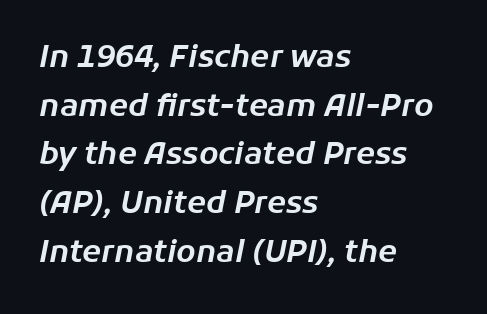
Q: Is the text italic (slanted)? A: Yes, it leans right by about 11 degrees.
Q: Is the text underlined? A: No.
Q: How is the paragraph aligned? A: Left-aligned.
Q: Is the spacing between letters normal or unusually wide? A: Normal.
Q: Is the spacing between lines tight, normal or loose? A: Normal.
Q: Width (condensed, normal, or wide)? A: Normal.
Q: Stroke contrast? A: Low.
Q: x-height? A: Medium.
Q: Monospaced? A: No.
